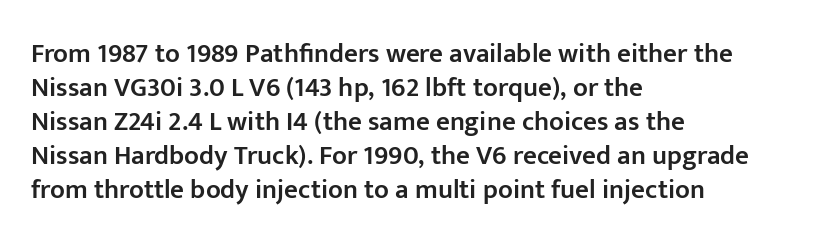
Q: Is the text bold? A: Semi-bold.
Q: Is the text italic (slanted)? A: No, it is upright.
Q: Is the text underlined? A: No.
Q: How is the paragraph aligned? A: Left-aligned.
Q: Is the spacing between letters normal or unusually wide? A: Normal.
Q: Is the spacing between lines tight, normal or loose? A: Normal.
